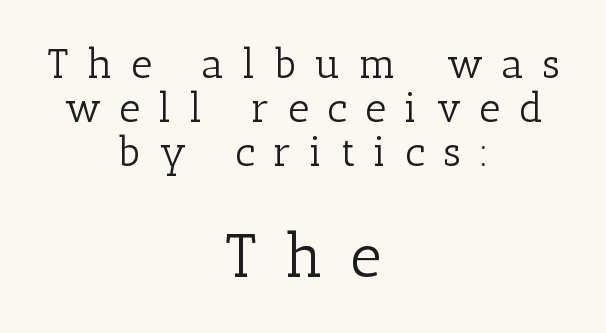
Q: Is the text bold? A: No.
Q: Is the text italic (slanted)? A: No, it is upright.
Q: Is the typeface a serif or a sans-serif typeface? A: Serif.
Q: Is the text underlined? A: No.
Q: How is the paragraph aligned? A: Centered.
Q: Is the spacing between letters normal or unusually wide? A: Unusually wide.
Q: Is the spacing between lines tight, normal or loose? A: Tight.
Q: Which block of text is set in a larger size, the first (top) or the second (bottom)? A: The second (bottom) one.
Q: Width (condensed, normal, or wide)? A: Normal.
Q: Stroke contrast? A: Low.
Q: x-height? A: Medium.
Q: Monospaced? A: No.
